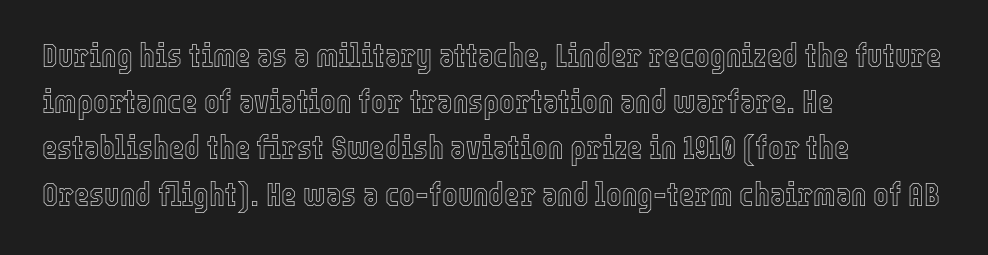
The image shows 33 px condensed type, upright; set left-aligned, normal line spacing (1.4x), normal letter spacing, not underlined; a medium x-height.
